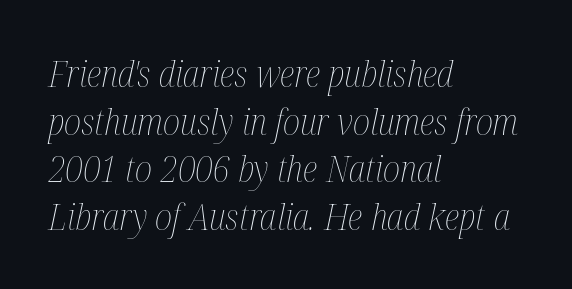
The image shows 36 px thin, condensed type, italic (leaning right); set left-aligned, normal line spacing (1.32x), normal letter spacing, not underlined; medium stroke contrast and a medium x-height.
